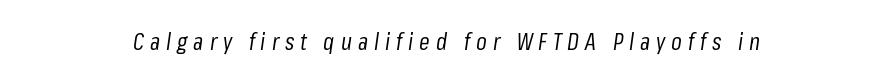
{"italic": "yes", "lean": "right", "slant_degrees": 8, "bold": "no", "underline": "no", "align": "center", "letter_spacing": "wide", "letter_spacing_em": 0.25, "glyph_px": 24}
